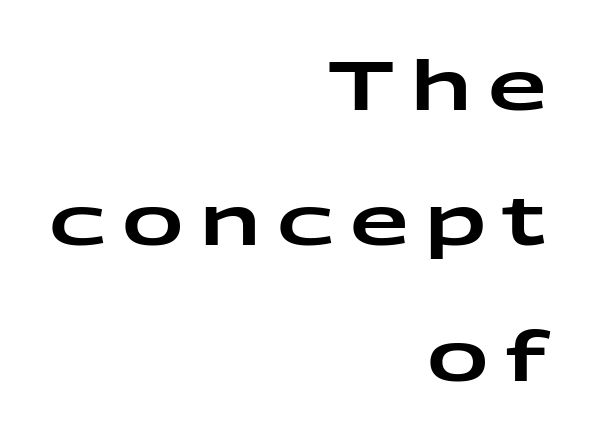
Q: Is the text italic (slanted)? A: No, it is upright.
Q: Is the typeface a serif or a sans-serif typeface? A: Sans-serif.
Q: Is the text underlined? A: No.
Q: How is the paragraph aligned? A: Right-aligned.
Q: Is the spacing between letters normal or unusually wide? A: Unusually wide.
Q: Is the spacing between lines tight, normal or loose? A: Loose.
Q: Width (condensed, normal, or wide)? A: Wide.
Q: Stroke contrast? A: Low.
Q: x-height? A: Medium.
Q: Monospaced? A: No.
